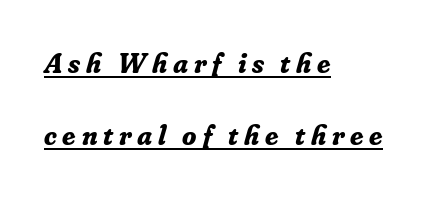
A classic flush-left, rag-right setting is used for this passage. The font family rendered here belongs to the serif group. The letters advance in unequal steps, a hallmark of proportional type. The rendered words wear a rule along their underside. Chunky letters — that's bold for sure.
